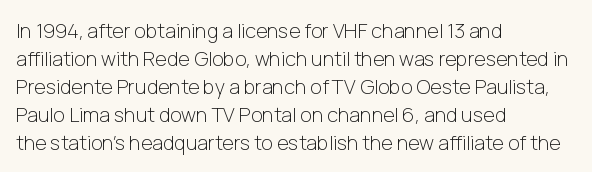
{"italic": "no", "bold": "no", "underline": "no", "align": "left", "line_spacing": "normal", "line_spacing_ratio": 1.4, "letter_spacing": "normal", "letter_spacing_em": 0.0, "glyph_px": 20}
